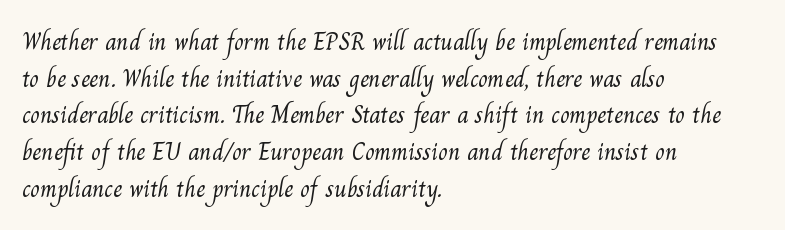
{"bold": "no", "underline": "no", "align": "left", "line_spacing": "normal", "line_spacing_ratio": 1.47, "letter_spacing": "normal", "letter_spacing_em": 0.0, "glyph_px": 25}
